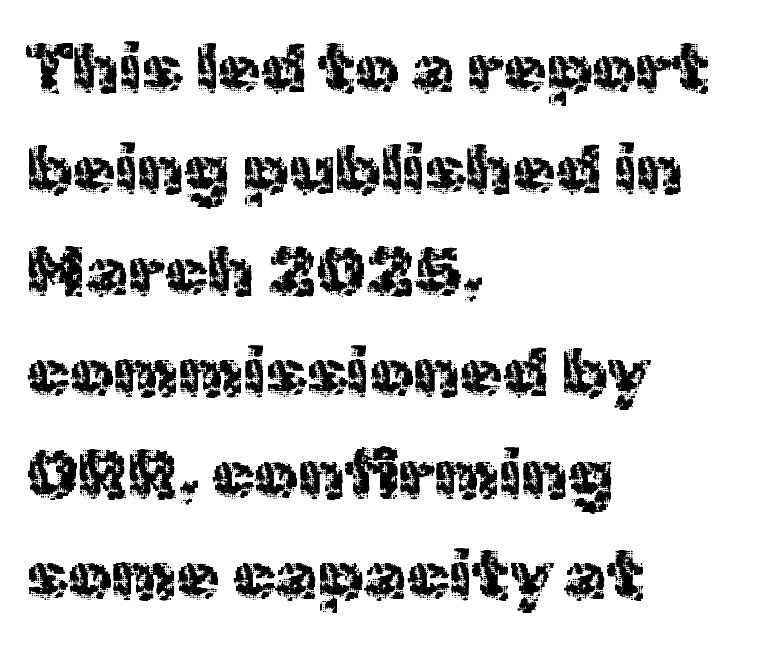
{"serif": "no", "italic": "no", "width": "normal", "x_height": "medium", "monospaced": "no", "underline": "no", "align": "left", "line_spacing": "normal", "line_spacing_ratio": 1.47, "letter_spacing": "normal", "letter_spacing_em": 0.0, "glyph_px": 69}
